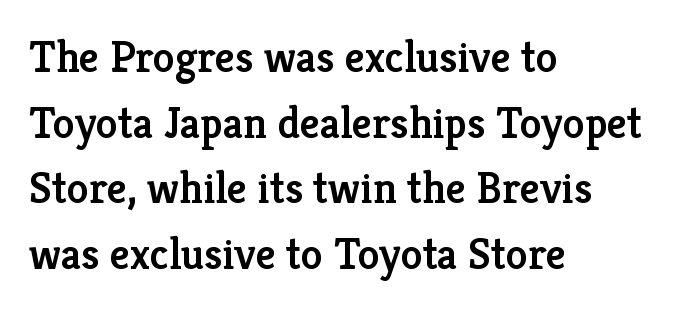
Unlike a clean sans, this face finishes its strokes with serifs. Each row of text sits above clean, open space. The block of text has a typical density, with ordinary space between rows. The paragraph shown leans on its left margin. A bit beefed up — I'd call it semibold rather than bold.
